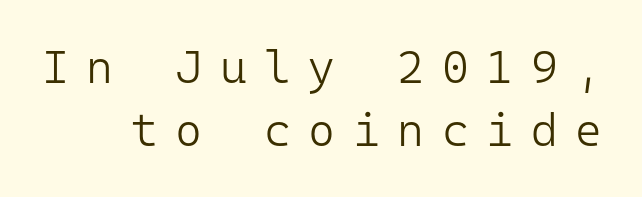
The image shows 46 px light sans-serif type, upright, monospaced; set normal line spacing (1.36x), unusually wide letter spacing (+0.38 em), not underlined; low stroke contrast and a medium x-height.
